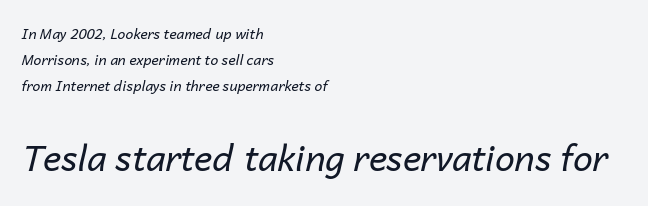
The image shows 35 px regular-weight type, italic (leaning right); set left-aligned, line spacing 1.87x, normal letter spacing, not underlined; the second (bottom) block is 2.5x larger; low stroke contrast and a medium x-height.
